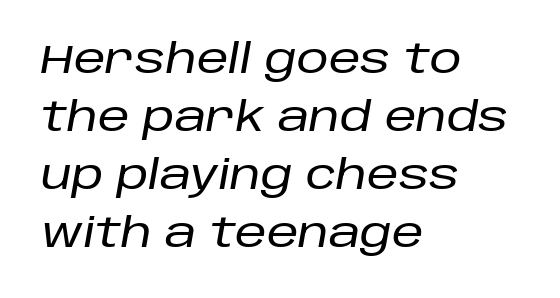
Q: Is the text italic (slanted)? A: Yes, it leans right by about 10 degrees.
Q: Is the text underlined? A: No.
Q: How is the paragraph aligned? A: Left-aligned.
Q: Is the spacing between letters normal or unusually wide? A: Normal.
Q: Is the spacing between lines tight, normal or loose? A: Normal.
Q: Width (condensed, normal, or wide)? A: Normal.
Q: Stroke contrast? A: Low.
Q: x-height? A: Large.
Q: Monospaced? A: No.
